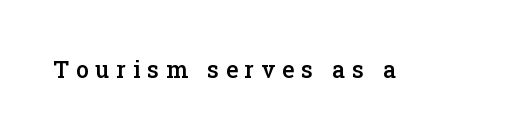
The image shows 23 px text type, upright; set unusually wide letter spacing (+0.3 em), not underlined.
